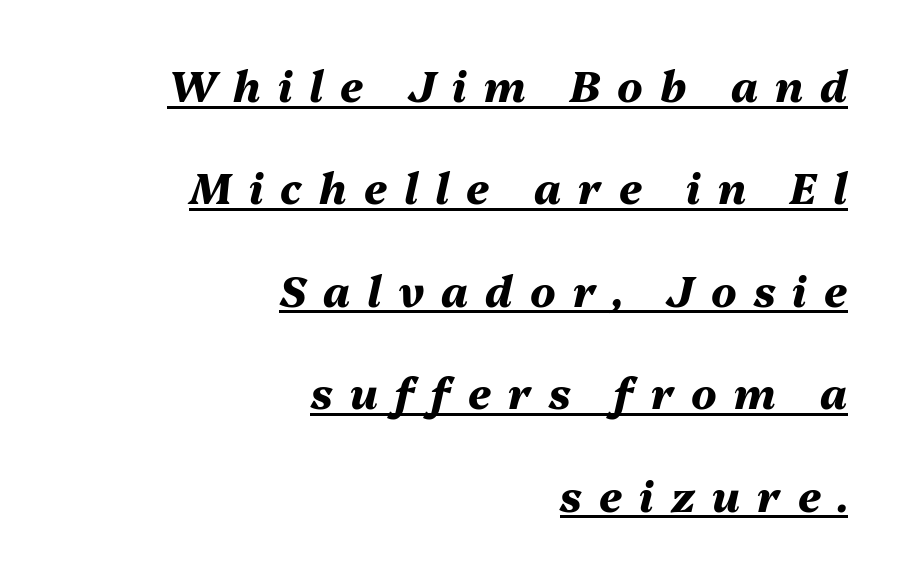
Decoration check: the copy is underlined. Yep, that's italic — everything's leaning. Between one letter and the next there's a generous, obvious gap. Note the varied advance widths — an 'i' is clearly narrower than an 'm'. The rendering anchors every line to the right-hand side.
